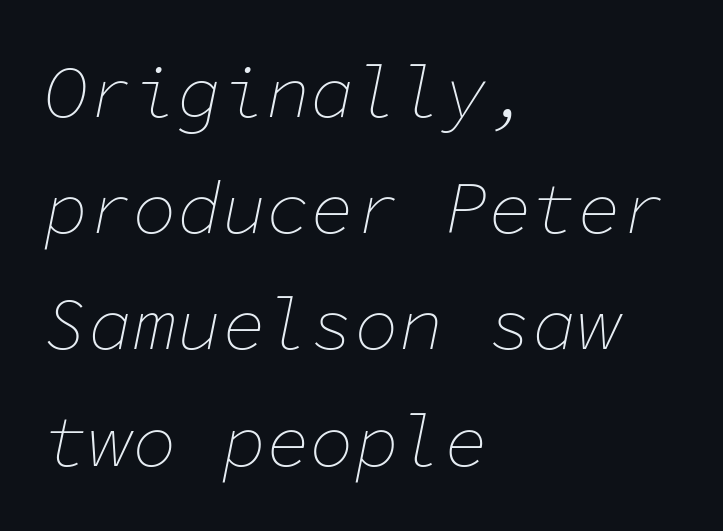
Beneath every word, the page is bare. Inter-character spacing is left at the font's built-in metrics. The setting favours the left margin, as ordinary paragraphs usually do. Think of a typewriter: that constant character pitch is what you see here. Is the stroke heavy? The answer is a plain regular-or-lighter.
